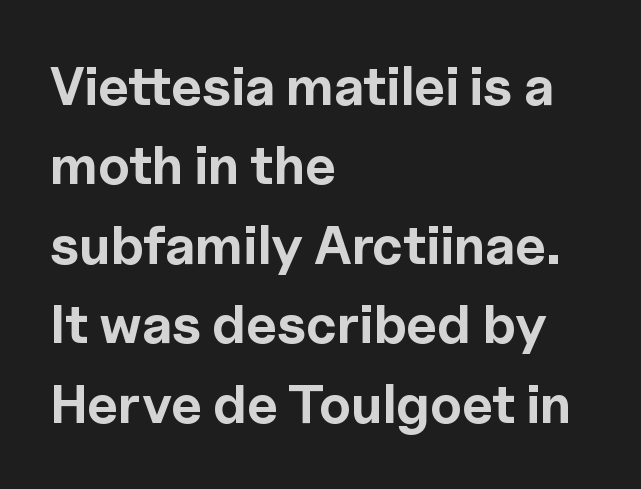
The type sits square on the baseline with zero lean. Vertically, the passage feels balanced, rows spaced as you'd expect. A typesetter would call this zero additional tracking. Every row of glyphs begins at an identical x-position on the left.
